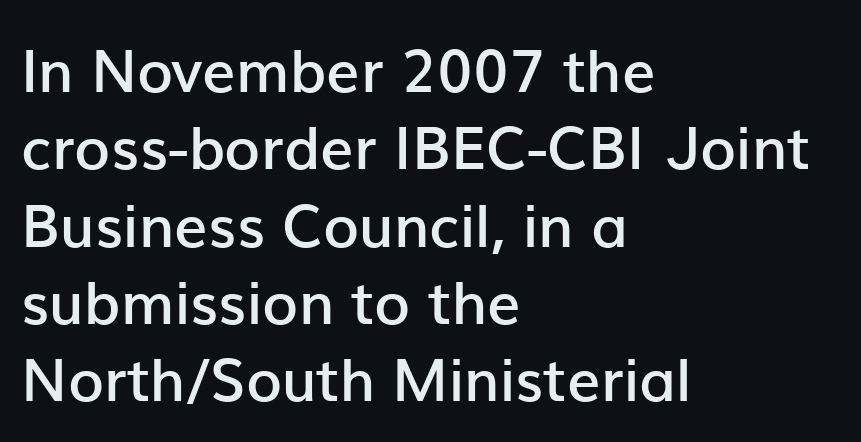
{"serif": "no", "italic": "no", "bold": "semi", "weight": "semibold", "width": "normal", "stroke_contrast": "low", "x_height": "medium", "monospaced": "no", "underline": "no", "align": "left", "line_spacing": "normal", "line_spacing_ratio": 1.31, "letter_spacing": "normal", "letter_spacing_em": 0.0, "glyph_px": 59}
